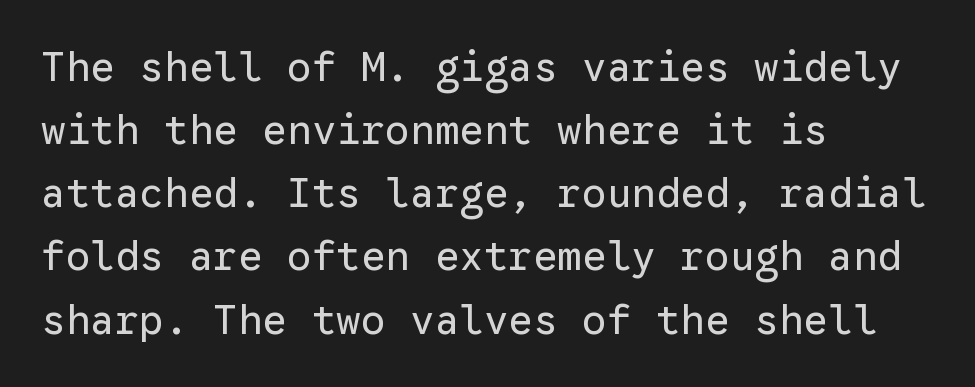
Q: Is the text bold? A: No.
Q: Is the text italic (slanted)? A: No, it is upright.
Q: Is the typeface a serif or a sans-serif typeface? A: Sans-serif.
Q: Is the text underlined? A: No.
Q: How is the paragraph aligned? A: Left-aligned.
Q: Is the spacing between letters normal or unusually wide? A: Normal.
Q: Is the spacing between lines tight, normal or loose? A: Normal.
Q: Width (condensed, normal, or wide)? A: Normal.
Q: Stroke contrast? A: Low.
Q: x-height? A: Medium.
Q: Monospaced? A: Yes.
